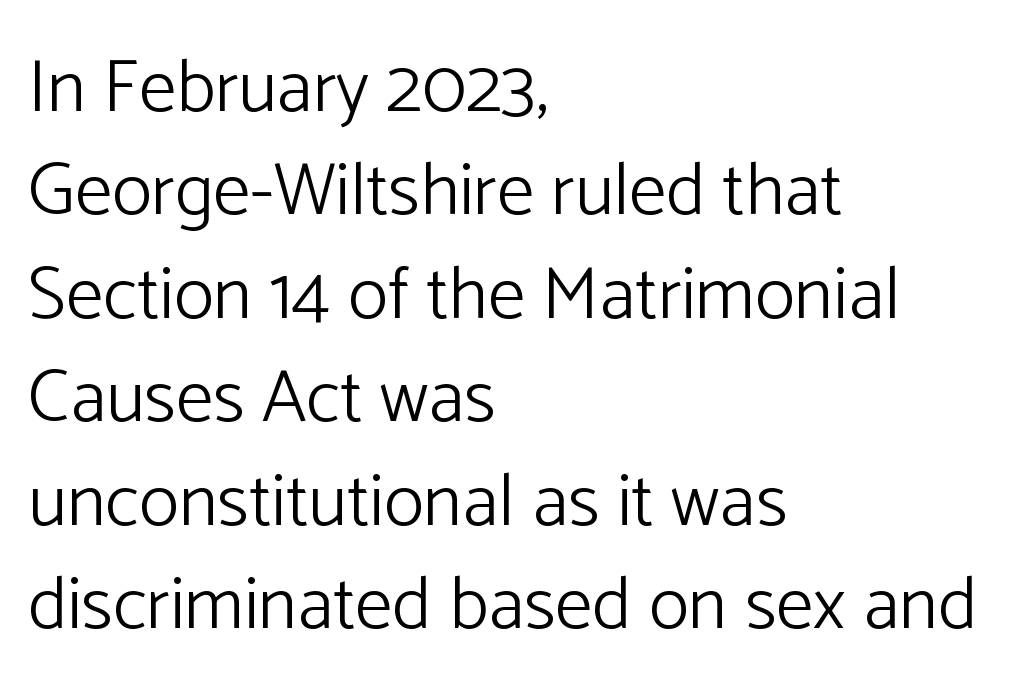
{"serif": "no", "italic": "no", "bold": "no", "weight": "light", "width": "normal", "stroke_contrast": "low", "x_height": "medium", "monospaced": "no", "underline": "no", "align": "left", "line_spacing": "normal", "line_spacing_ratio": 1.38, "letter_spacing": "normal", "letter_spacing_em": 0.0, "glyph_px": 75}
